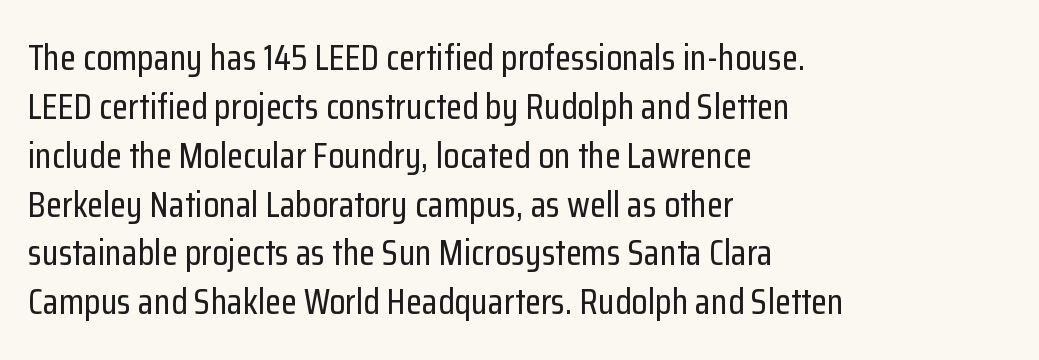
The rendering uses a moderate line-height, typical for paragraphs. Students, note that the glyphs here touch the page at normal intervals. It's the straight-up-and-down kind of type. The string is rendered with underlining switched off. Line starts are locked; line ends wander.
